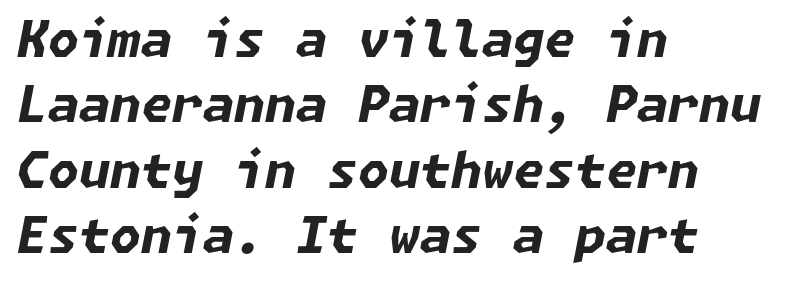
{"italic": "yes", "lean": "right", "slant_degrees": 11, "bold": "yes", "weight": "bold", "width": "normal", "stroke_contrast": "low", "x_height": "medium", "underline": "no", "align": "left", "line_spacing": "normal", "line_spacing_ratio": 1.31, "letter_spacing": "normal", "letter_spacing_em": 0.0, "glyph_px": 50}
